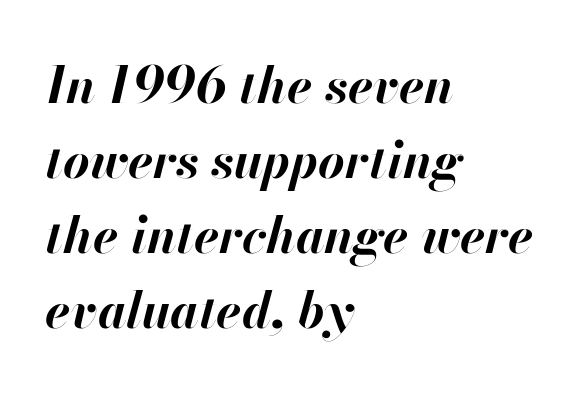
{"italic": "yes", "lean": "right", "slant_degrees": 13, "bold": "yes", "weight": "bold", "width": "normal", "stroke_contrast": "high", "x_height": "small", "monospaced": "no", "underline": "no", "align": "left", "line_spacing": "normal", "line_spacing_ratio": 1.47, "letter_spacing": "normal", "letter_spacing_em": 0.0, "glyph_px": 51}
